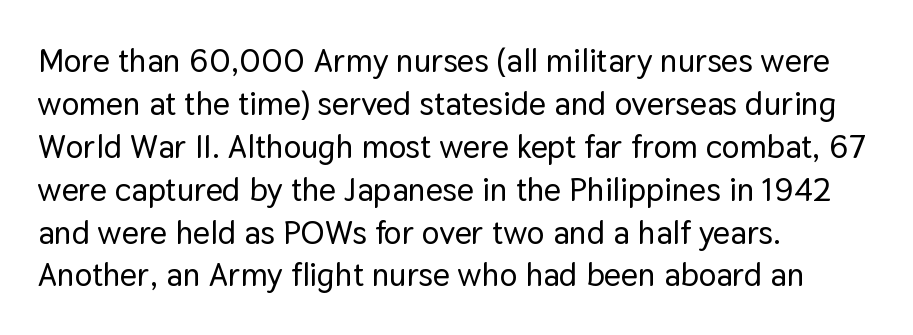
The image shows 33 px sans-serif type, upright; set left-aligned, normal line spacing (1.3x), normal letter spacing, not underlined; low stroke contrast and a medium x-height.
